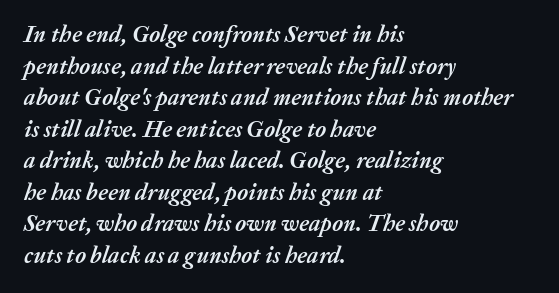
Q: Is the text bold? A: Yes.
Q: Is the text italic (slanted)? A: Yes, it leans right by about 20 degrees.
Q: Is the text underlined? A: No.
Q: How is the paragraph aligned? A: Left-aligned.
Q: Is the spacing between letters normal or unusually wide? A: Normal.
Q: Is the spacing between lines tight, normal or loose? A: Normal.
